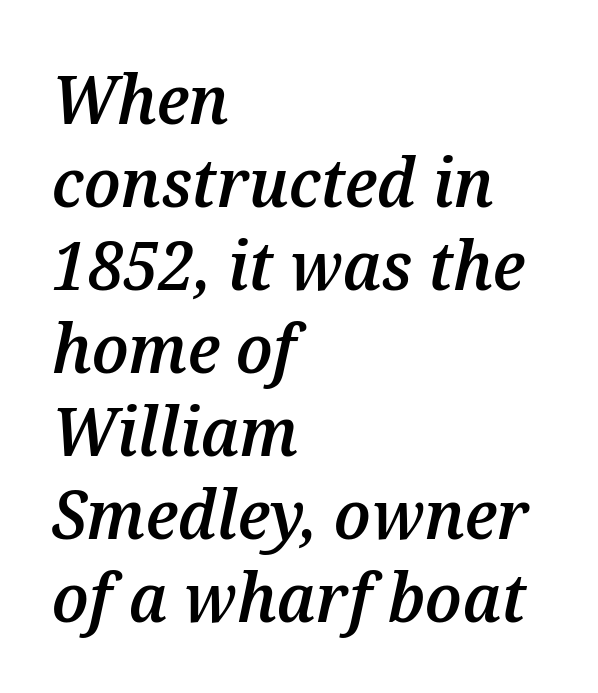
The image shows 68 px semibold type, italic (leaning right); set left-aligned, line spacing 1.22x, normal letter spacing, not underlined; medium stroke contrast and a medium x-height.
